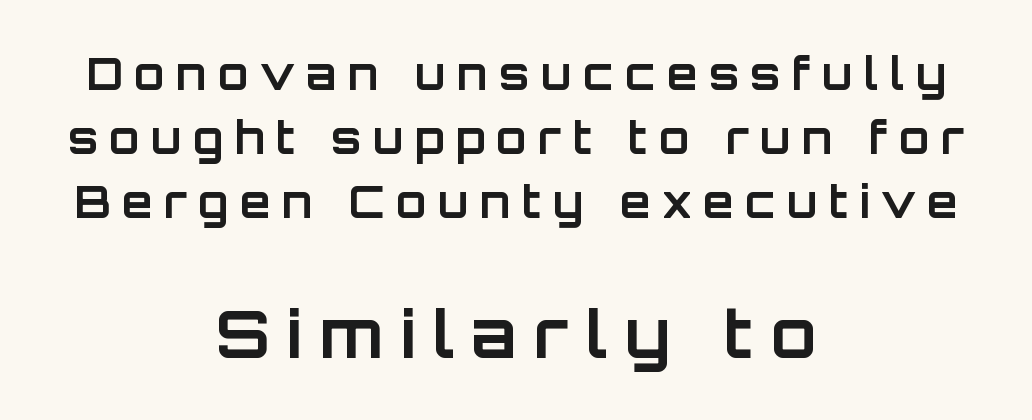
The rendering uses a bold face; every stroke is thick and dark. Each line is balanced around a shared central axis. To sum up the face: it is a sans, with no serifs. If you drew a line through each stem, it would be perfectly vertical. Descenders hang freely into open space.
